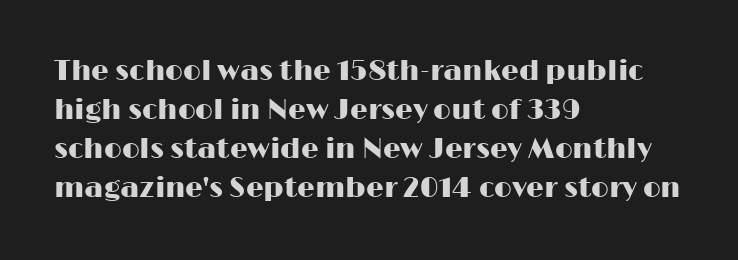
The image shows 28 px wide sans-serif type, upright; set left-aligned, normal line spacing (1.39x), normal letter spacing, not underlined; high stroke contrast and a medium x-height.
